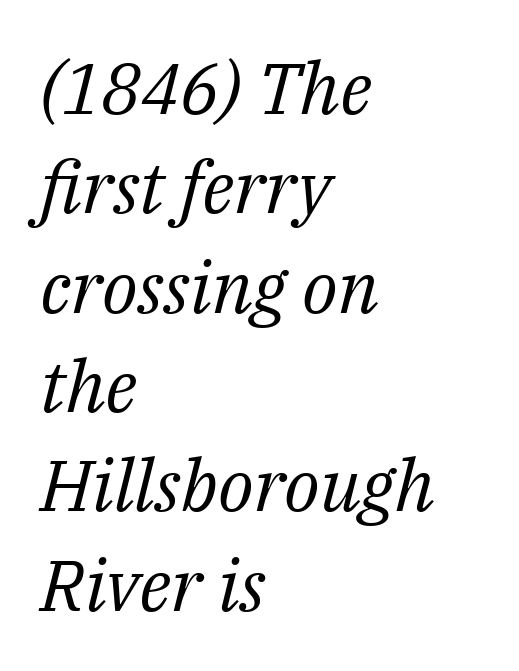
The image shows 72 px regular-weight serif type, italic (leaning right); set left-aligned, normal line spacing (1.38x), normal letter spacing, not underlined; medium stroke contrast and a medium x-height.
